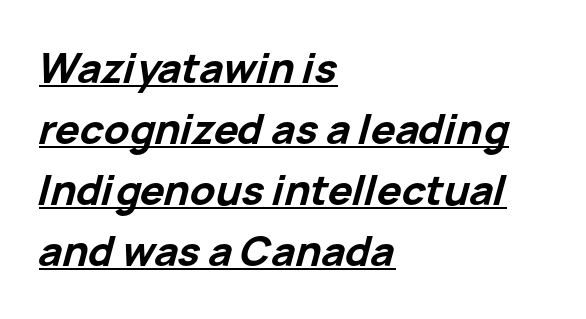
The image shows 41 px bold type, italic (leaning right); set left-aligned, normal line spacing (1.49x), normal letter spacing, underlined; low stroke contrast and a medium x-height.
